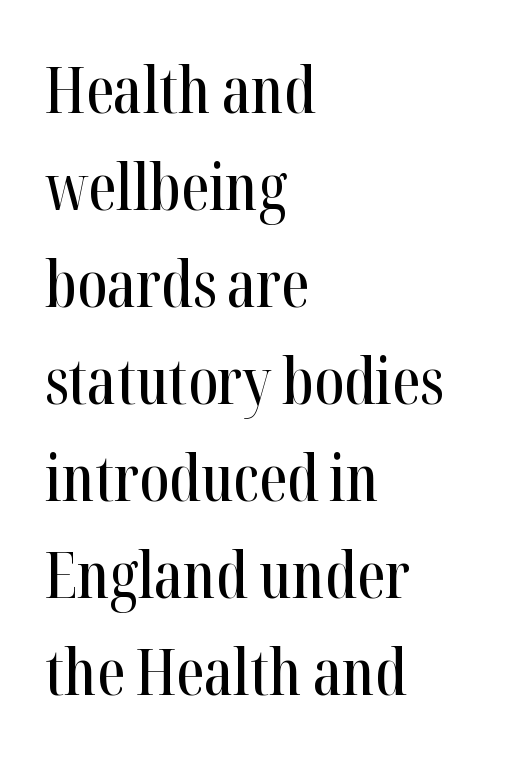
Q: Is the text italic (slanted)? A: No, it is upright.
Q: Is the typeface a serif or a sans-serif typeface? A: Serif.
Q: Is the text underlined? A: No.
Q: How is the paragraph aligned? A: Left-aligned.
Q: Is the spacing between letters normal or unusually wide? A: Normal.
Q: Is the spacing between lines tight, normal or loose? A: Normal.
Q: Width (condensed, normal, or wide)? A: Condensed.
Q: Stroke contrast? A: High.
Q: x-height? A: Medium.
Q: Monospaced? A: No.
